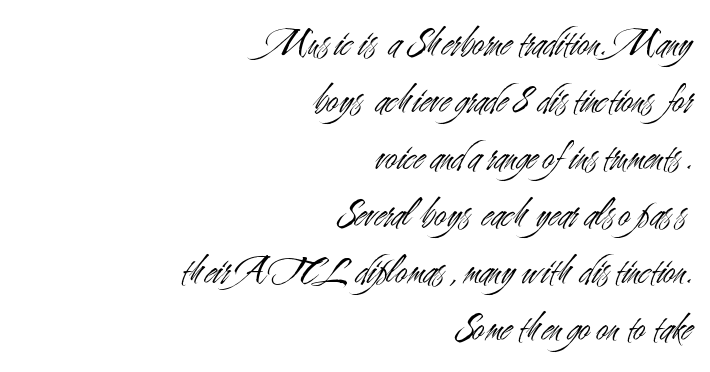
Varying glyph widths throughout — classic text-font behaviour. Between one letter and the next there's only the usual sliver of space. Line endings align vertically; line beginnings do not. These lines sit exactly where default settings would place them.
